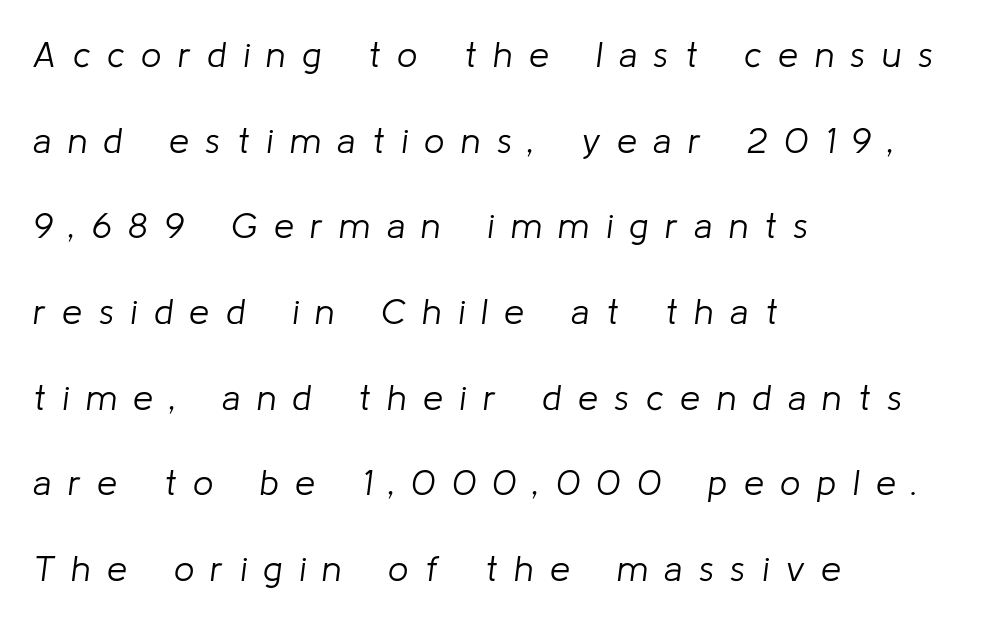
The image shows 36 px light type, italic (leaning right); set left-aligned, loose line spacing (2.38x), unusually wide letter spacing (+0.46 em), not underlined; low stroke contrast and a medium x-height.
